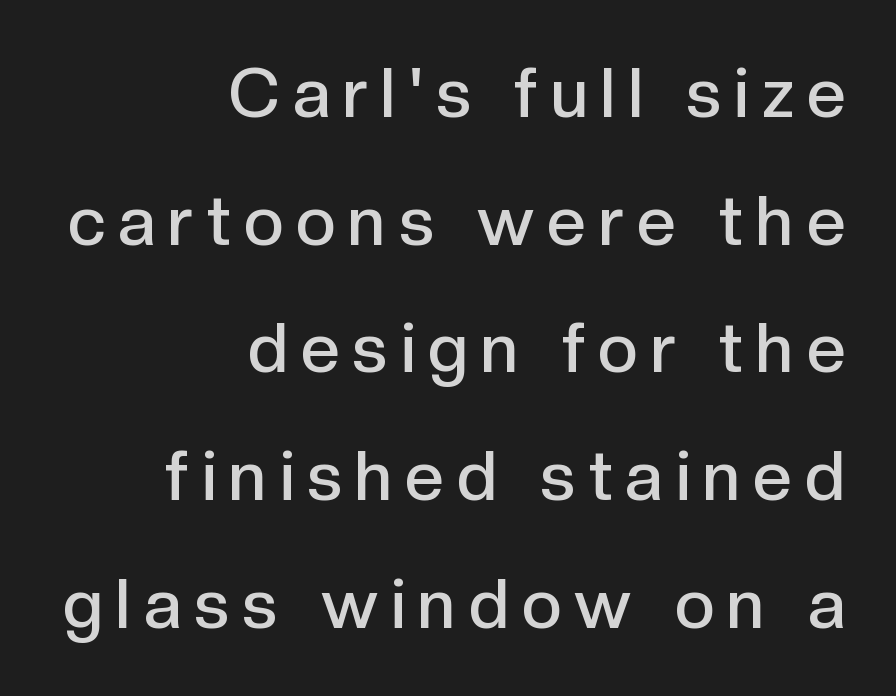
You could not count columns in this text — the font is proportionally spaced. Glance below the letters and you will spot only blank space. Serifs: no, the terminals of the letterforms are clean. The compositor pushed each line to the right boundary. Compared with an ordinary text face, these strokes are moderately heavier — a semibold. The typography opts for an upright posture over an oblique one.
